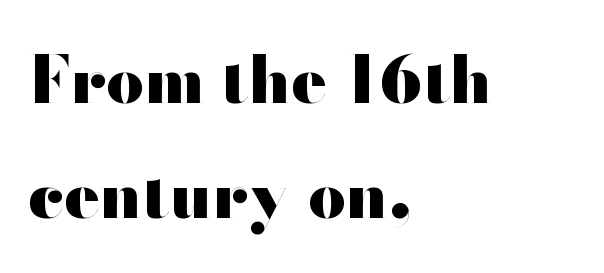
The image shows 66 px heavy, wide sans-serif type, upright; set left-aligned, line spacing 1.74x, normal letter spacing, not underlined; high stroke contrast and a small x-height.
